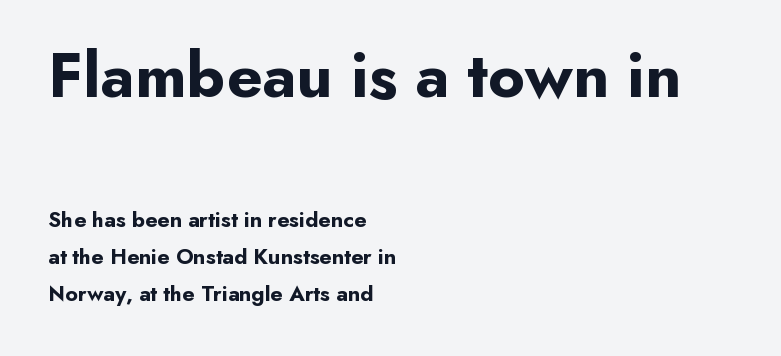
Spacing verdict: proportional, widths tailored to each character. The axis of the letterforms is exactly vertical. Nope, no serifs anywhere on these letters. Alignment: flush left. Note: larger setting up top, smaller setting below.
